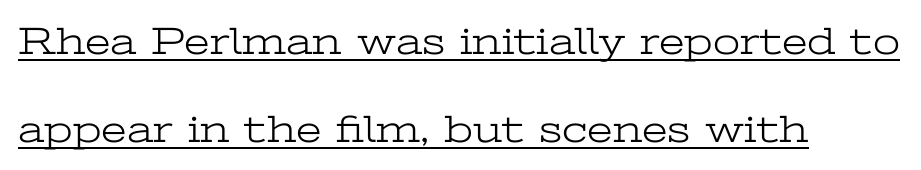
{"serif": "yes", "italic": "no", "bold": "no", "weight": "light", "width": "wide", "stroke_contrast": "low", "x_height": "medium", "monospaced": "no", "underline": "yes", "align": "left", "line_spacing": "loose", "line_spacing_ratio": 2.25, "letter_spacing": "normal", "letter_spacing_em": 0.0, "glyph_px": 39}
